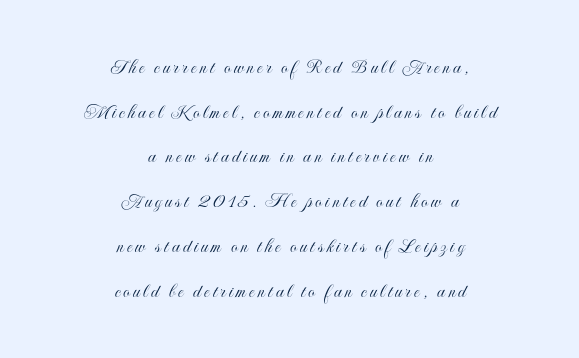
{"underline": "no", "align": "center", "line_spacing": "loose", "line_spacing_ratio": 2.13, "glyph_px": 21}
